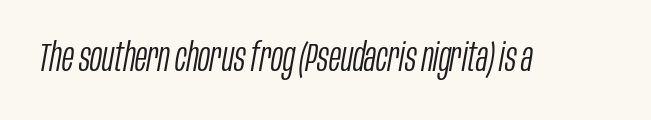
Q: Is the text bold? A: No.
Q: Is the text italic (slanted)? A: Yes, it leans right by about 10 degrees.
Q: Is the text underlined? A: No.
Q: Is the spacing between letters normal or unusually wide? A: Normal.
Q: Width (condensed, normal, or wide)? A: Condensed.
Q: Stroke contrast? A: Low.
Q: x-height? A: Large.
Q: Monospaced? A: No.
